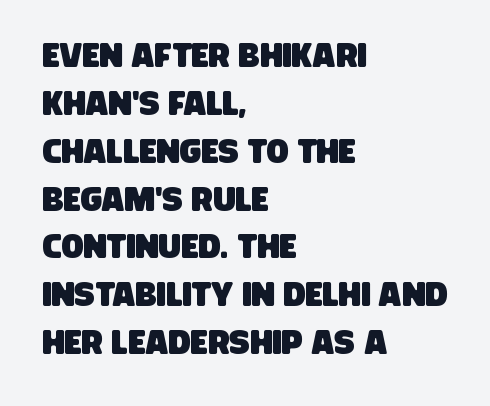
The paragraph shown leans on its left margin. Summary of vertical rhythm: regular, with standard interline spacing. Is this a sans? Yes — the strokes have no serifs. The gaps between neighbouring characters are ordinary and unremarkable. The rendering uses natural spacing where letterforms have individual widths.
